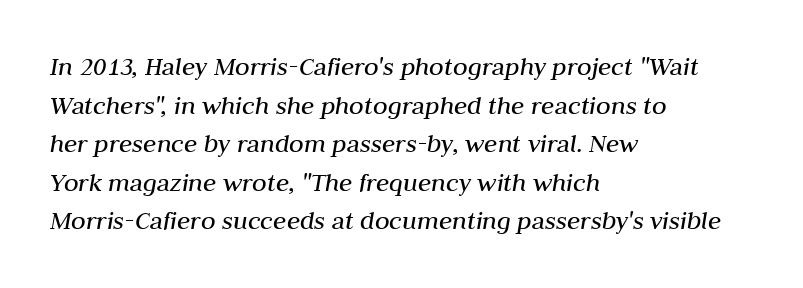
If you drew a line through each stem, it would be angled. Visually the block forms a straight wall on the left and a jagged coastline on the right. Underline: absent. Does extra space separate the letters? No, they use regular spacing. Regular leading.
